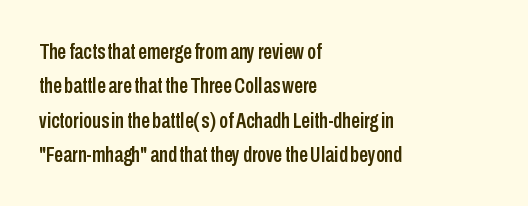
{"italic": "no", "underline": "no", "align": "left", "line_spacing": "normal", "line_spacing_ratio": 1.56, "letter_spacing": "normal", "letter_spacing_em": 0.0, "glyph_px": 22}
